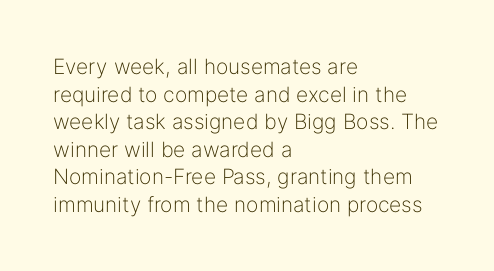
The image shows 21 px text type, upright; set left-aligned, normal line spacing (1.31x), normal letter spacing, not underlined.
